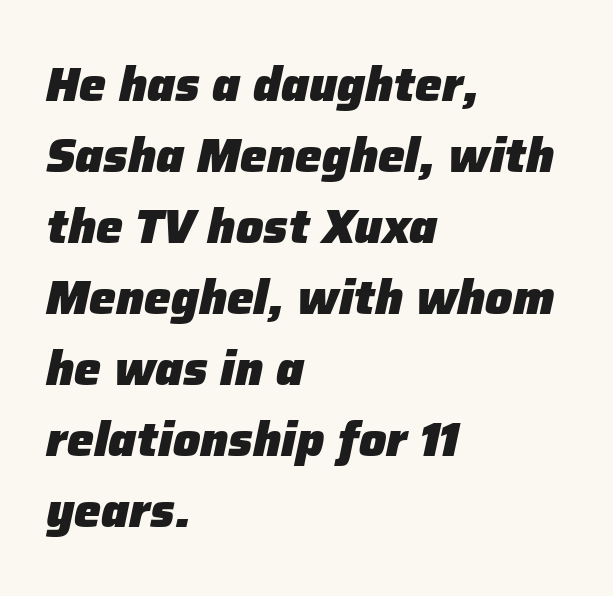
{"italic": "yes", "lean": "right", "slant_degrees": 12, "bold": "yes", "weight": "heavy", "width": "normal", "stroke_contrast": "low", "x_height": "medium", "monospaced": "no", "underline": "no", "align": "left", "line_spacing": "normal", "line_spacing_ratio": 1.48, "letter_spacing": "normal", "letter_spacing_em": 0.0, "glyph_px": 48}
